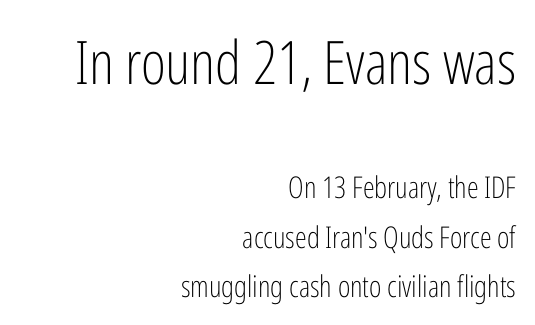
{"serif": "no", "italic": "no", "bold": "no", "weight": "light", "width": "condensed", "stroke_contrast": "low", "x_height": "medium", "monospaced": "no", "underline": "no", "align": "right", "line_spacing": "normal", "line_spacing_ratio": 1.64, "letter_spacing": "normal", "letter_spacing_em": 0.0, "larger_block": "first", "size_ratio": 2.0, "glyph_px": 60}
